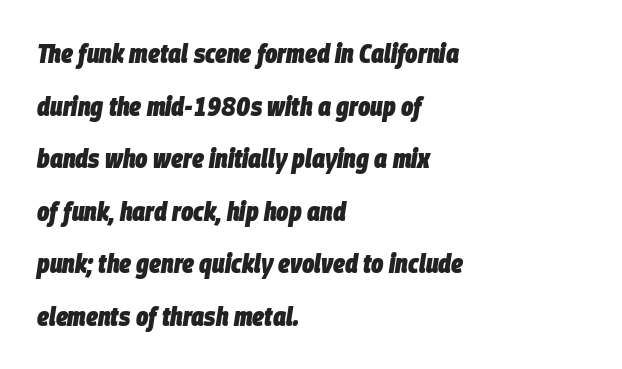
Any mark beneath the type? The region is blank. Vertical spacing — loose. Caption: bold face, heavy strokes. Teacher's note: observe the even left margin — that is flush-left alignment. The typography opts for an oblique posture over an upright one. Observe the ordinary spacing: letters are neighbours, not strangers.
